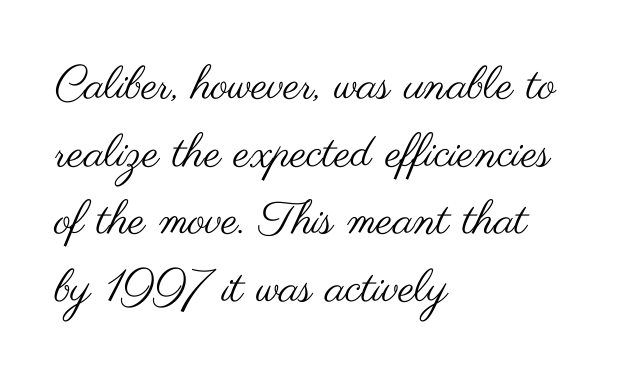
The passage shown is typed in a proportional face where columns would drift. Here the glyphs are tracked normally, forming tight word shapes. The rows are spaced the way most documents space them. Only glyphs here, with clear space below each row.
